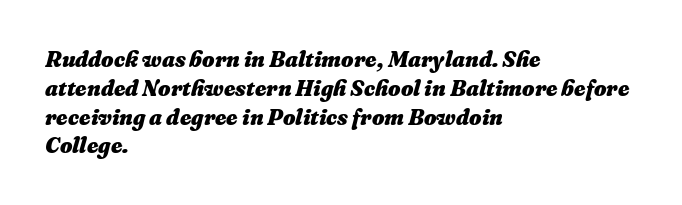
The image shows 22 px bold type, italic (leaning right); set left-aligned, normal line spacing (1.31x), normal letter spacing, not underlined.
